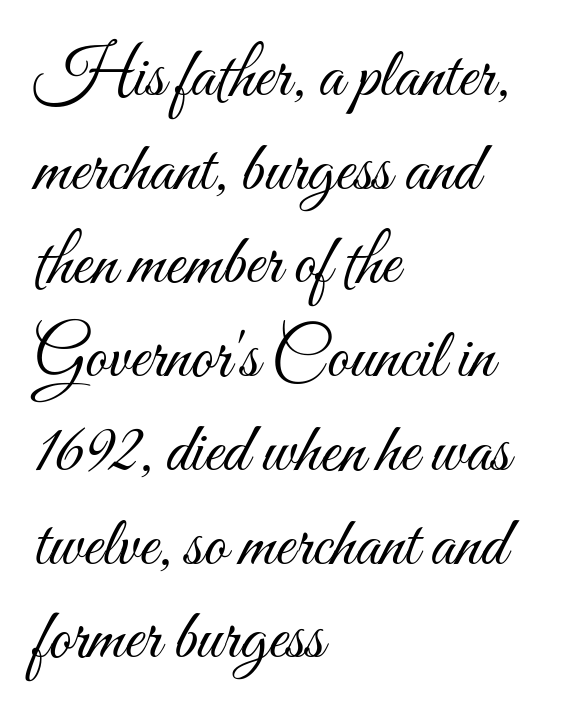
The image shows 71 px light, condensed type; set left-aligned, normal line spacing (1.32x), normal letter spacing, not underlined; medium stroke contrast and a small x-height.
